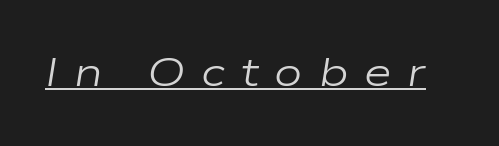
The image shows 40 px regular-weight, wide type, italic (leaning right); set unusually wide letter spacing (+0.4 em), underlined; low stroke contrast and a medium x-height.
